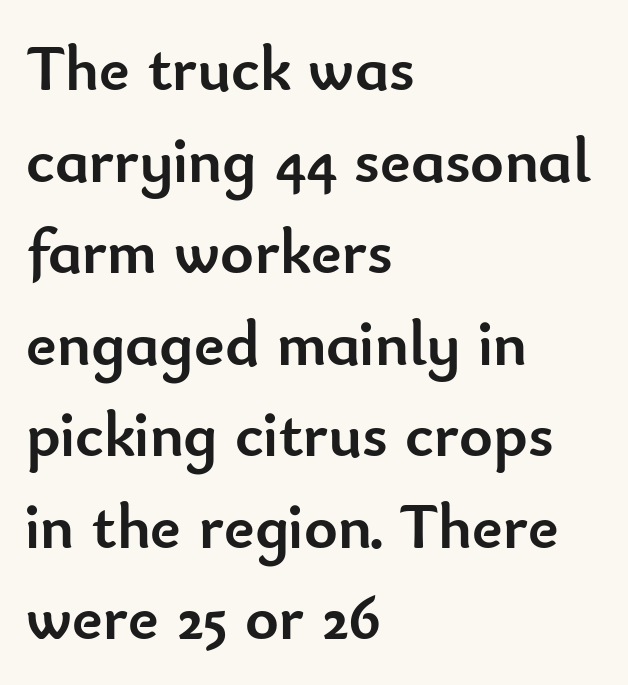
The image shows 64 px semibold sans-serif type, upright; set left-aligned, normal line spacing (1.43x), normal letter spacing, not underlined; low stroke contrast and a small x-height.
